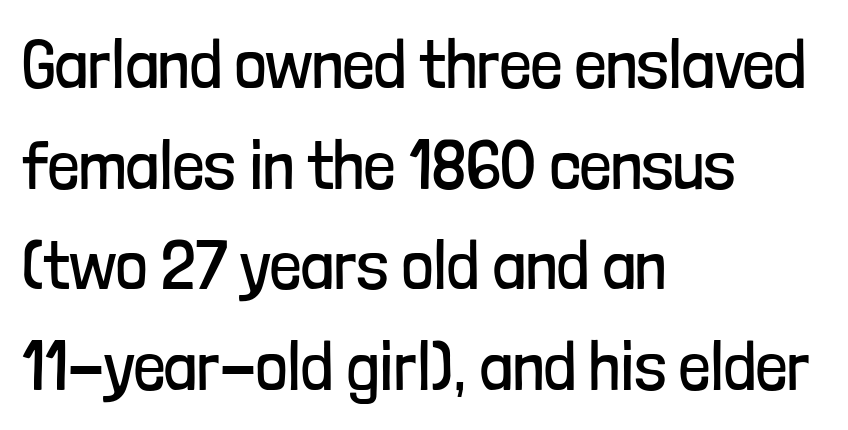
{"serif": "no", "italic": "no", "bold": "no", "weight": "regular", "width": "condensed", "stroke_contrast": "low", "x_height": "medium", "monospaced": "no", "underline": "no", "align": "left", "line_spacing": "normal", "line_spacing_ratio": 1.46, "letter_spacing": "normal", "letter_spacing_em": 0.0, "glyph_px": 69}
